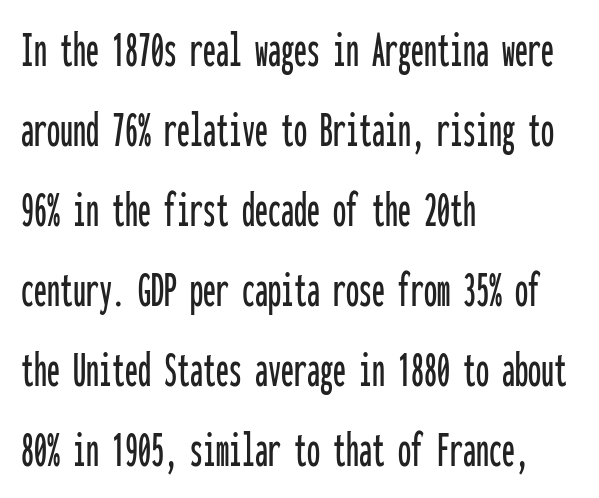
{"serif": "no", "italic": "no", "width": "condensed", "stroke_contrast": "low", "x_height": "medium", "monospaced": "yes", "underline": "no", "align": "left", "line_spacing": "normal", "line_spacing_ratio": 1.54, "letter_spacing": "normal", "letter_spacing_em": 0.0, "glyph_px": 52}
